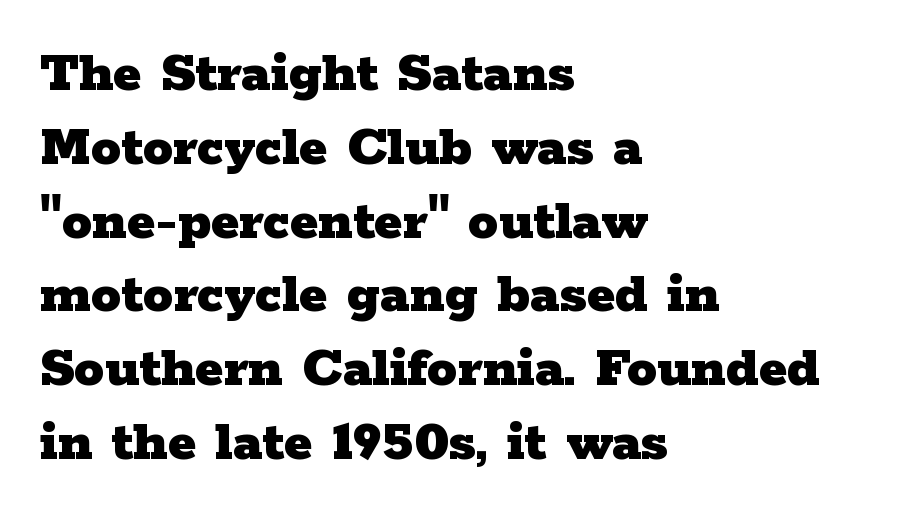
Q: Is the text bold? A: Yes.
Q: Is the text italic (slanted)? A: No, it is upright.
Q: Is the typeface a serif or a sans-serif typeface? A: Serif.
Q: Is the text underlined? A: No.
Q: How is the paragraph aligned? A: Left-aligned.
Q: Is the spacing between letters normal or unusually wide? A: Normal.
Q: Width (condensed, normal, or wide)? A: Wide.
Q: Stroke contrast? A: Low.
Q: x-height? A: Medium.
Q: Monospaced? A: No.
